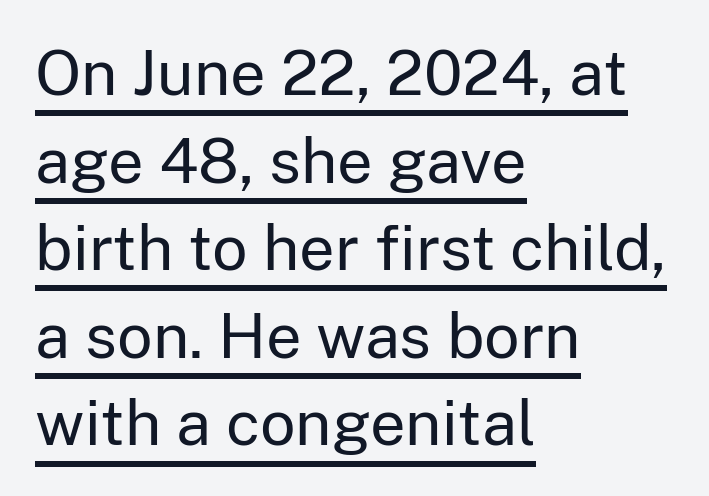
The image shows 63 px regular-weight sans-serif type, upright; set left-aligned, normal line spacing (1.39x), normal letter spacing, underlined; low stroke contrast and a medium x-height.
